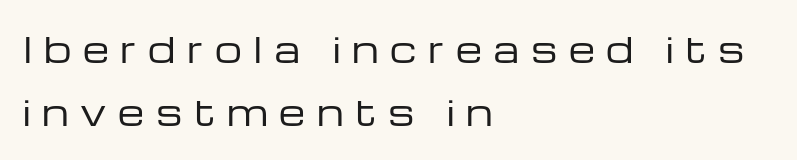
{"serif": "no", "italic": "no", "bold": "no", "weight": "regular", "width": "wide", "stroke_contrast": "low", "x_height": "medium", "monospaced": "no", "underline": "no", "align": "left", "line_spacing_ratio": 1.86, "letter_spacing": "wide", "letter_spacing_em": 0.34, "glyph_px": 34}
